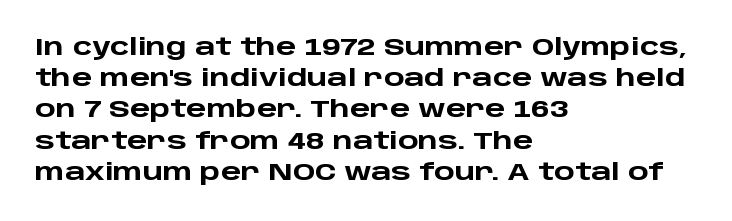
Every letter is thick-stroked: bold, no question. Line starts are locked; line ends wander. What's the leading like? Ordinary, nothing unusual. Glance below the letters and you will spot only blank space.
